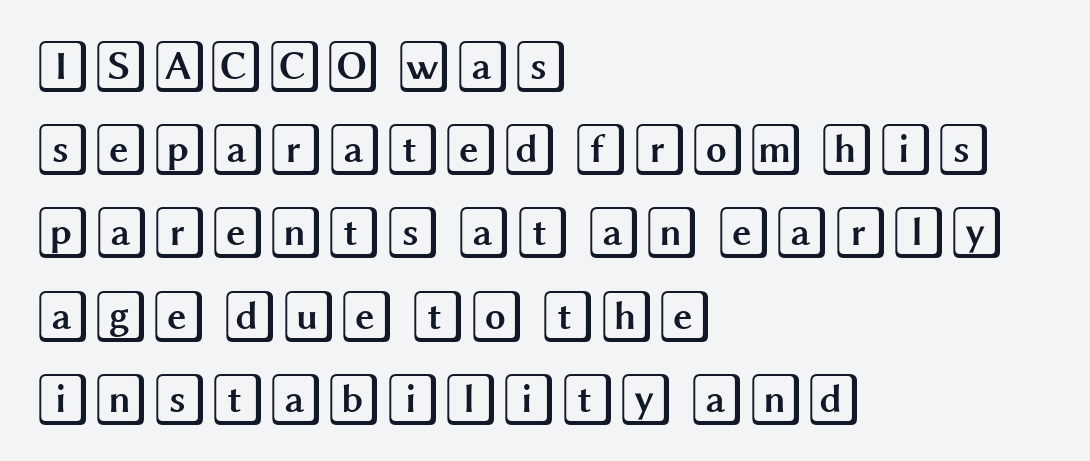
The specimen omits any rule beneath the text block's lines. How are the letters spaced? Ordinarily, with no added tracking. Designer's note — italics off, roman on. The block of text has a typical density, with ordinary space between rows. The ragged edge is on the right, which tells us the setting is flush left.
